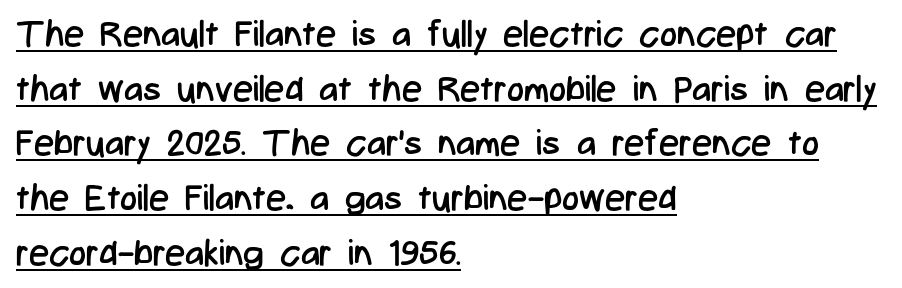
You can see a thin bar hugging the bottom of the glyphs. Examine the stroke ends and you'll find no serifs. Interline gaps are of average width in this sample. Look at the tracking — it's just the regular setting, nothing added. These lines stack with their left ends in a neat column. Quick note: not italic, upright.
